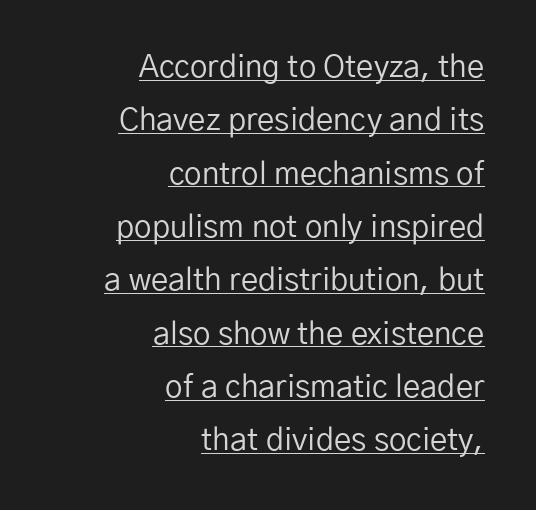
The image shows 31 px regular-weight sans-serif type, upright; set right-aligned, line spacing 1.72x, normal letter spacing, underlined; low stroke contrast and a medium x-height.
